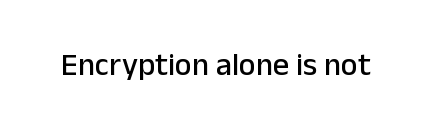
Q: Is the text italic (slanted)? A: No, it is upright.
Q: Is the typeface a serif or a sans-serif typeface? A: Sans-serif.
Q: Is the text underlined? A: No.
Q: Is the spacing between letters normal or unusually wide? A: Normal.
Q: Width (condensed, normal, or wide)? A: Normal.
Q: Stroke contrast? A: Low.
Q: x-height? A: Medium.
Q: Monospaced? A: No.
